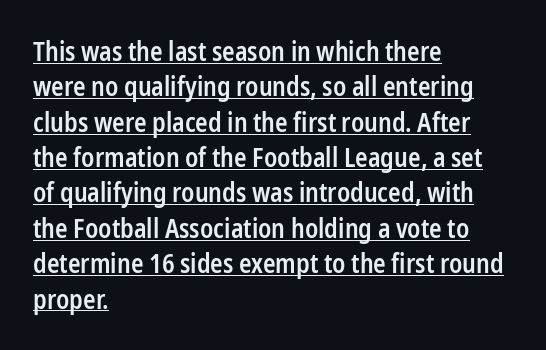
{"italic": "no", "bold": "semi", "underline": "yes", "align": "left", "line_spacing": "normal", "line_spacing_ratio": 1.36, "letter_spacing": "normal", "letter_spacing_em": 0.0, "glyph_px": 26}
